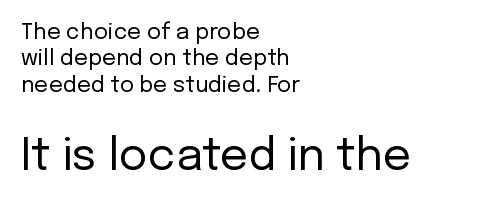
Q: Is the text bold? A: No.
Q: Is the text italic (slanted)? A: No, it is upright.
Q: Is the typeface a serif or a sans-serif typeface? A: Sans-serif.
Q: Is the text underlined? A: No.
Q: How is the paragraph aligned? A: Left-aligned.
Q: Is the spacing between letters normal or unusually wide? A: Normal.
Q: Which block of text is set in a larger size, the first (top) or the second (bottom)? A: The second (bottom) one.
Q: Width (condensed, normal, or wide)? A: Normal.
Q: Stroke contrast? A: Low.
Q: x-height? A: Medium.
Q: Monospaced? A: No.
